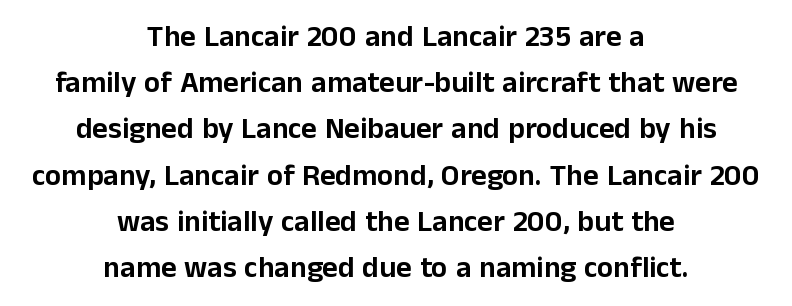
The image shows 30 px sans-serif type, upright; set centered, normal line spacing (1.54x), normal letter spacing, not underlined; low stroke contrast and a medium x-height.
